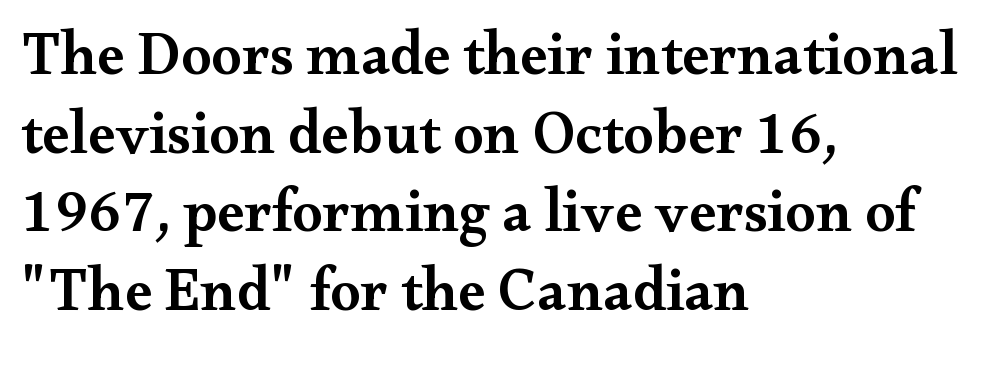
Q: Is the text bold? A: Semi-bold.
Q: Is the text italic (slanted)? A: No, it is upright.
Q: Is the typeface a serif or a sans-serif typeface? A: Serif.
Q: Is the text underlined? A: No.
Q: How is the paragraph aligned? A: Left-aligned.
Q: Is the spacing between letters normal or unusually wide? A: Normal.
Q: Is the spacing between lines tight, normal or loose? A: Normal.
Q: Width (condensed, normal, or wide)? A: Wide.
Q: Stroke contrast? A: Medium.
Q: x-height? A: Small.
Q: Monospaced? A: No.
